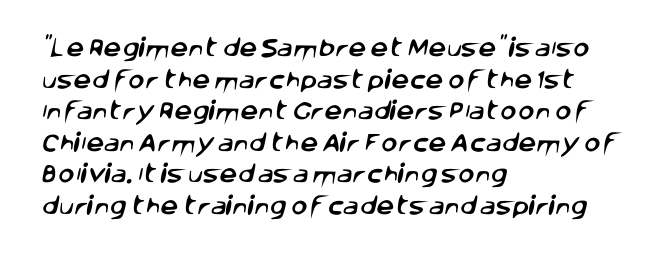
Line starts are locked; line ends wander. Beneath every word, the page is bare. The letterforms sit shoulder to shoulder at normal distance. What's the leading like? Ordinary, nothing unusual.
